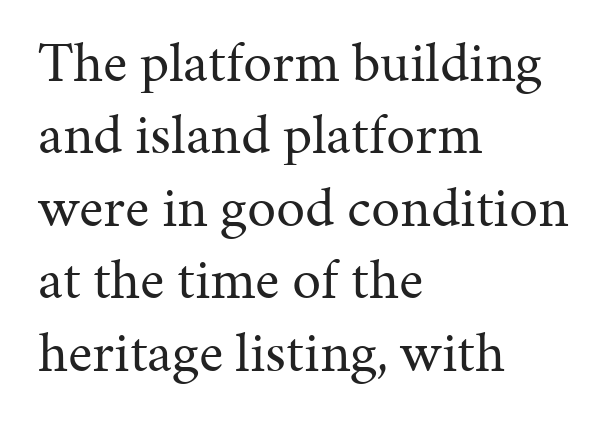
A typesetter would label this face a serif. Descender tails drop into unmarked territory. Successive baselines arrive at the customary interval. The line texture is even and compact thanks to regular tracking. Does the copy run flush right? No — it runs flush left. Style check: upright.
